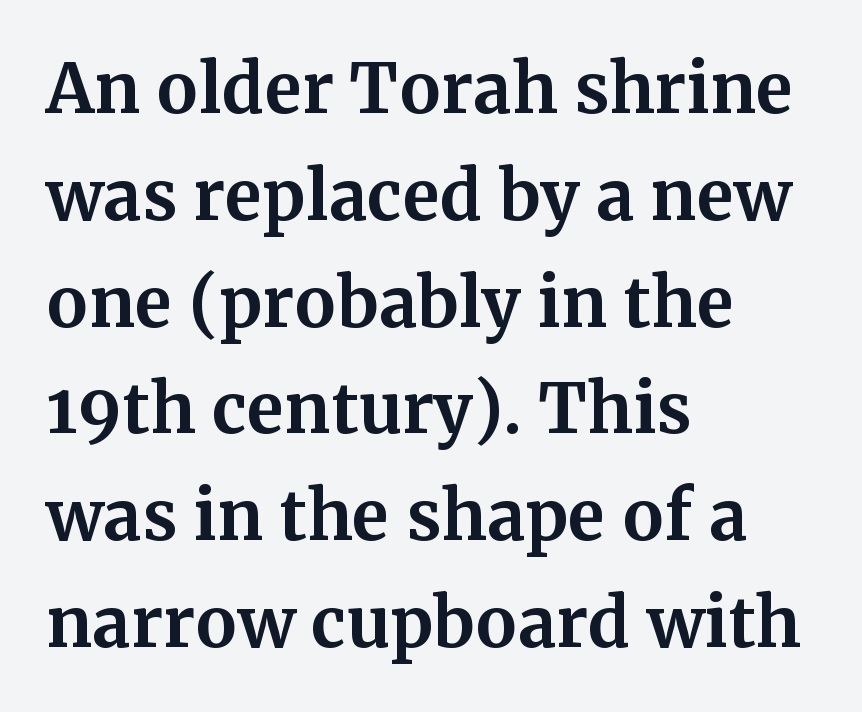
Q: Is the text bold? A: Yes.
Q: Is the text italic (slanted)? A: No, it is upright.
Q: Is the typeface a serif or a sans-serif typeface? A: Serif.
Q: Is the text underlined? A: No.
Q: How is the paragraph aligned? A: Left-aligned.
Q: Is the spacing between letters normal or unusually wide? A: Normal.
Q: Is the spacing between lines tight, normal or loose? A: Normal.
Q: Width (condensed, normal, or wide)? A: Normal.
Q: Stroke contrast? A: Medium.
Q: x-height? A: Medium.
Q: Monospaced? A: No.
